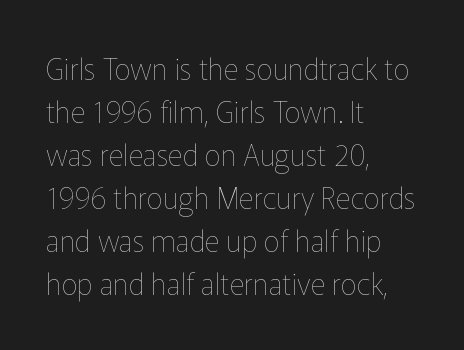
Q: Is the text bold? A: No.
Q: Is the text italic (slanted)? A: No, it is upright.
Q: Is the text underlined? A: No.
Q: How is the paragraph aligned? A: Left-aligned.
Q: Is the spacing between letters normal or unusually wide? A: Normal.
Q: Is the spacing between lines tight, normal or loose? A: Normal.
Q: Width (condensed, normal, or wide)? A: Normal.
Q: Stroke contrast? A: Low.
Q: x-height? A: Medium.
Q: Monospaced? A: No.
